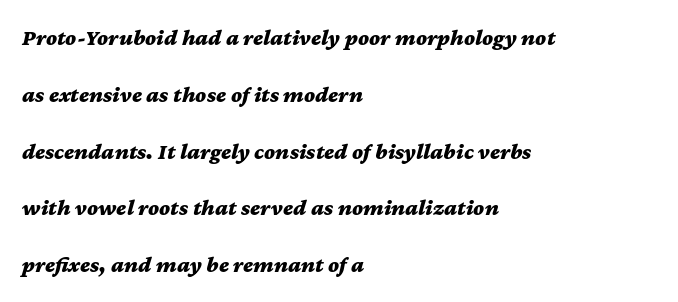
Q: Is the text bold? A: Yes.
Q: Is the text italic (slanted)? A: Yes, it leans right by about 12 degrees.
Q: Is the text underlined? A: No.
Q: How is the paragraph aligned? A: Left-aligned.
Q: Is the spacing between letters normal or unusually wide? A: Normal.
Q: Is the spacing between lines tight, normal or loose? A: Loose.
